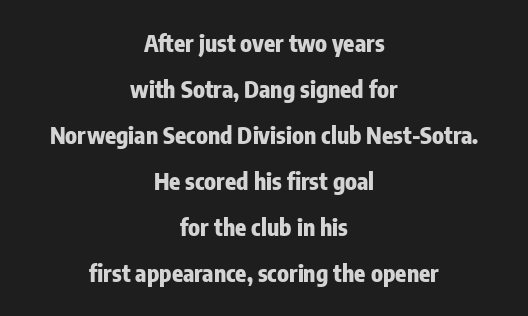
What weight is shown? A full bold with thick strokes. Check under the words: just untouched page. Posture: straight, roman, zero tilt. Does the leading feel generous? Absolutely, it's lavish. Default kerning and tracking; the words read as compact shapes. Horizontal alignment here is central, giving a formal, balanced look.
